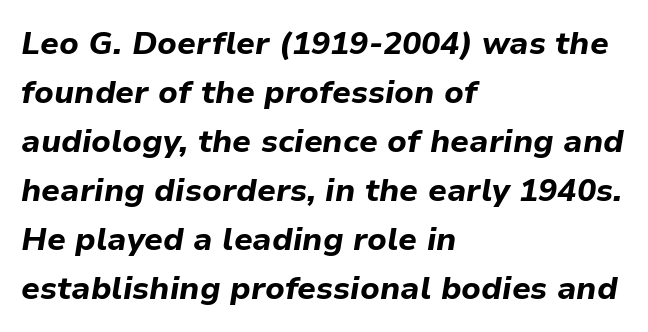
{"italic": "yes", "lean": "right", "slant_degrees": 9, "bold": "yes", "weight": "bold", "width": "normal", "stroke_contrast": "low", "x_height": "medium", "monospaced": "no", "underline": "no", "align": "left", "line_spacing": "normal", "line_spacing_ratio": 1.53, "letter_spacing": "normal", "letter_spacing_em": 0.0, "glyph_px": 32}
